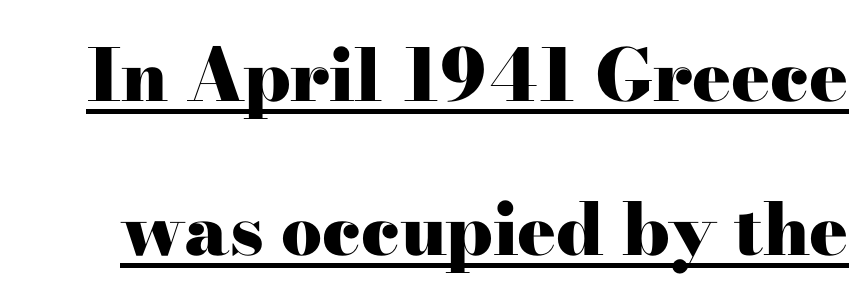
This sample uses a serif face. The face used here is proportionally spaced, like ordinary book or web type. Every stem runs plumb, perpendicular to the baseline. As a designer I'd log this as weight 700, bold.
